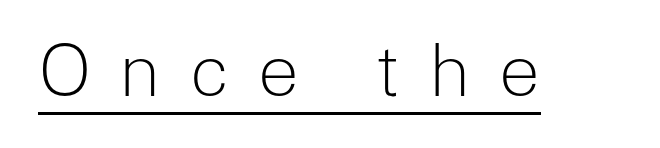
The image shows 71 px light sans-serif type, upright; set unusually wide letter spacing (+0.39 em), underlined; low stroke contrast and a medium x-height.
